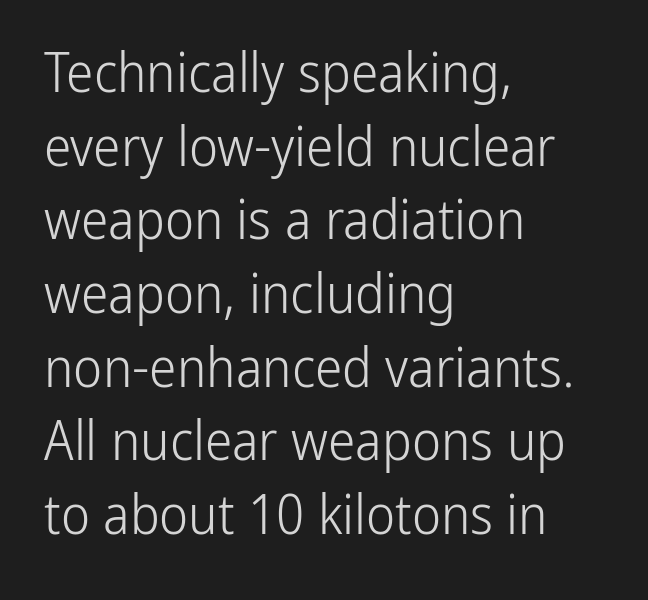
The image shows 55 px light, condensed sans-serif type, upright; set left-aligned, normal line spacing (1.34x), normal letter spacing, not underlined; low stroke contrast and a medium x-height.
